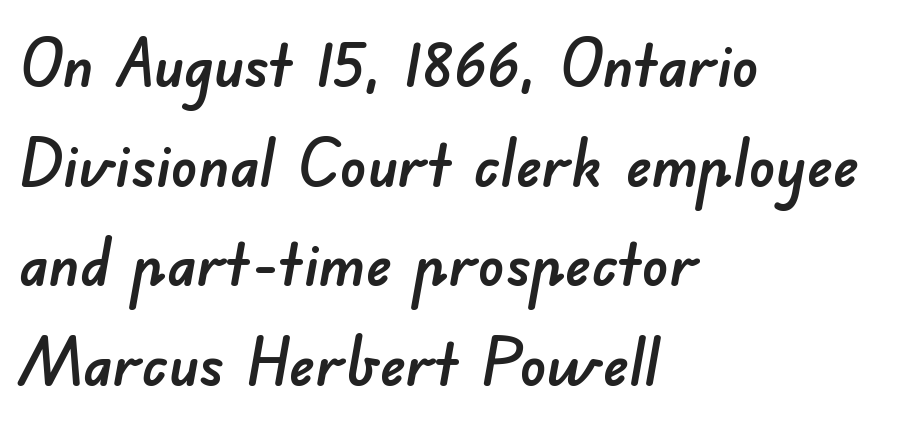
Q: Is the typeface a serif or a sans-serif typeface? A: Sans-serif.
Q: Is the text underlined? A: No.
Q: How is the paragraph aligned? A: Left-aligned.
Q: Is the spacing between letters normal or unusually wide? A: Normal.
Q: Is the spacing between lines tight, normal or loose? A: Normal.
Q: Width (condensed, normal, or wide)? A: Normal.
Q: Stroke contrast? A: Low.
Q: x-height? A: Small.
Q: Monospaced? A: No.
